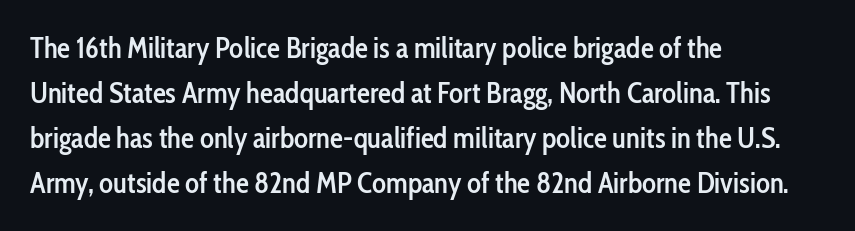
Q: Is the text bold? A: Semi-bold.
Q: Is the text italic (slanted)? A: No, it is upright.
Q: Is the typeface a serif or a sans-serif typeface? A: Sans-serif.
Q: Is the text underlined? A: No.
Q: How is the paragraph aligned? A: Left-aligned.
Q: Is the spacing between letters normal or unusually wide? A: Normal.
Q: Is the spacing between lines tight, normal or loose? A: Normal.
Q: Width (condensed, normal, or wide)? A: Condensed.
Q: Stroke contrast? A: Low.
Q: x-height? A: Medium.
Q: Monospaced? A: No.
